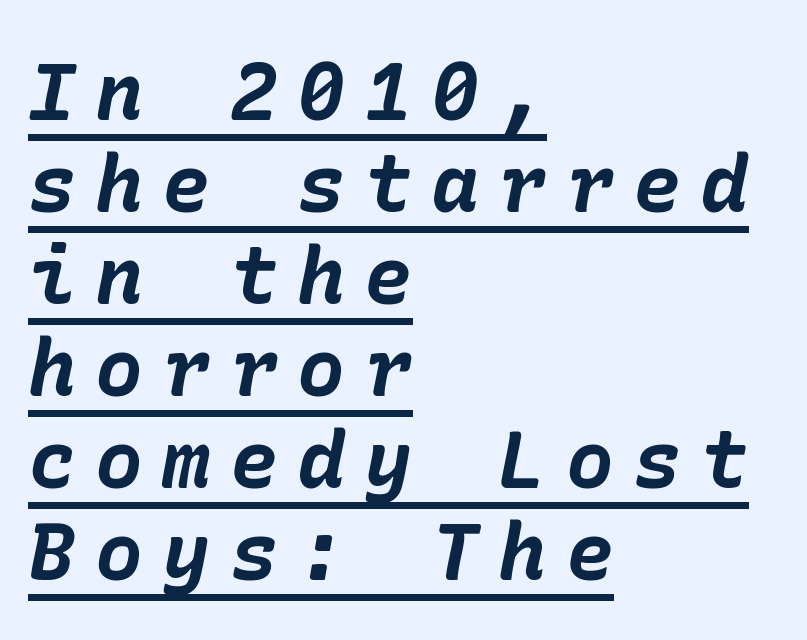
The image shows 80 px bold type, italic (leaning right); set left-aligned, tight line spacing (1.15x), unusually wide letter spacing (+0.24 em), underlined; low stroke contrast and a medium x-height.
